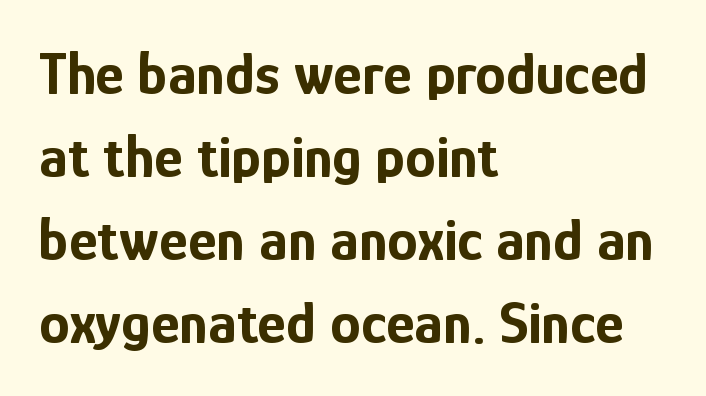
{"serif": "no", "italic": "no", "bold": "yes", "weight": "bold", "width": "condensed", "stroke_contrast": "low", "x_height": "medium", "monospaced": "no", "underline": "no", "align": "left", "line_spacing": "normal", "line_spacing_ratio": 1.36, "letter_spacing": "normal", "letter_spacing_em": 0.0, "glyph_px": 61}
